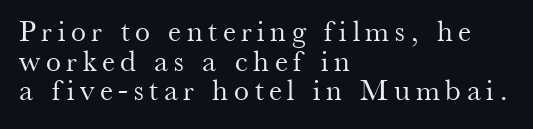
Q: Is the text bold? A: No.
Q: Is the text italic (slanted)? A: No, it is upright.
Q: Is the typeface a serif or a sans-serif typeface? A: Serif.
Q: Is the text underlined? A: No.
Q: How is the paragraph aligned? A: Left-aligned.
Q: Is the spacing between lines tight, normal or loose? A: Tight.
Q: Width (condensed, normal, or wide)? A: Normal.
Q: Stroke contrast? A: Medium.
Q: x-height? A: Small.
Q: Monospaced? A: No.
